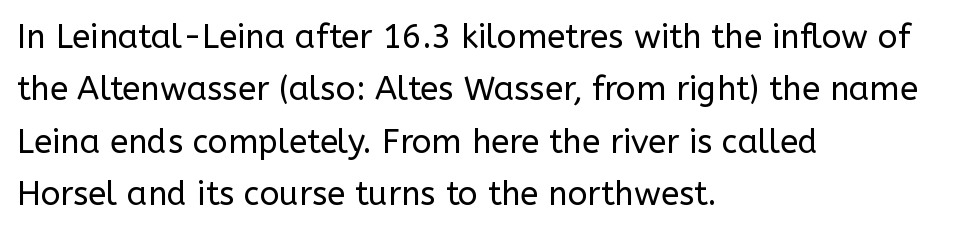
Q: Is the text bold? A: No.
Q: Is the text italic (slanted)? A: No, it is upright.
Q: Is the typeface a serif or a sans-serif typeface? A: Sans-serif.
Q: Is the text underlined? A: No.
Q: How is the paragraph aligned? A: Left-aligned.
Q: Is the spacing between letters normal or unusually wide? A: Normal.
Q: Is the spacing between lines tight, normal or loose? A: Normal.
Q: Width (condensed, normal, or wide)? A: Normal.
Q: Stroke contrast? A: Low.
Q: x-height? A: Medium.
Q: Monospaced? A: No.
